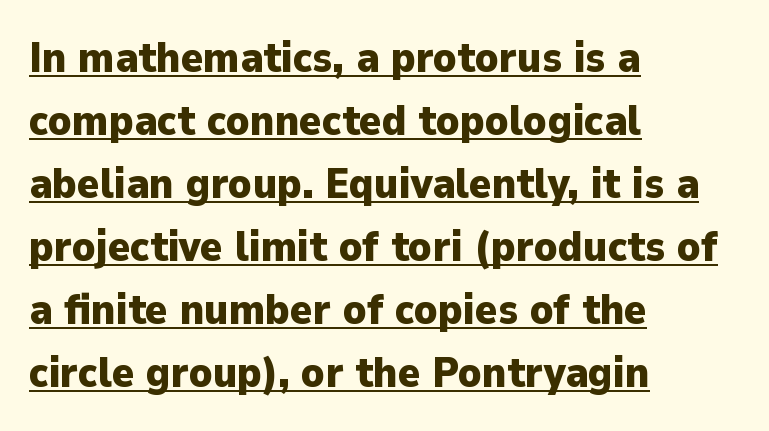
The image shows 42 px heavy sans-serif type, upright; set left-aligned, normal line spacing (1.5x), normal letter spacing, underlined; low stroke contrast and a medium x-height.
